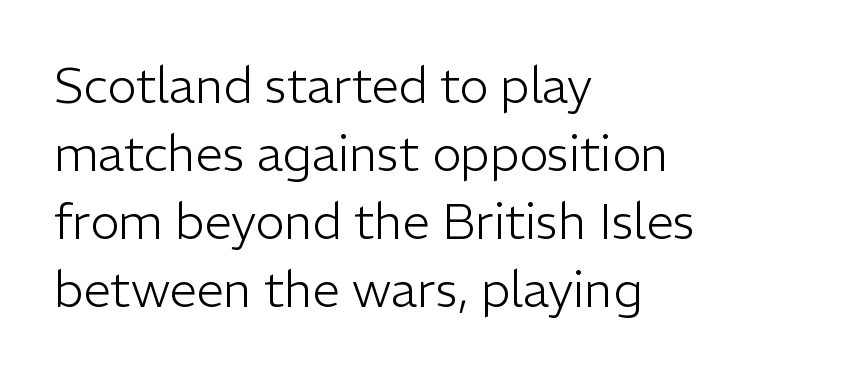
Q: Is the text bold? A: No.
Q: Is the text italic (slanted)? A: No, it is upright.
Q: Is the typeface a serif or a sans-serif typeface? A: Sans-serif.
Q: Is the text underlined? A: No.
Q: How is the paragraph aligned? A: Left-aligned.
Q: Is the spacing between letters normal or unusually wide? A: Normal.
Q: Is the spacing between lines tight, normal or loose? A: Normal.
Q: Width (condensed, normal, or wide)? A: Normal.
Q: Stroke contrast? A: Low.
Q: x-height? A: Medium.
Q: Monospaced? A: No.
